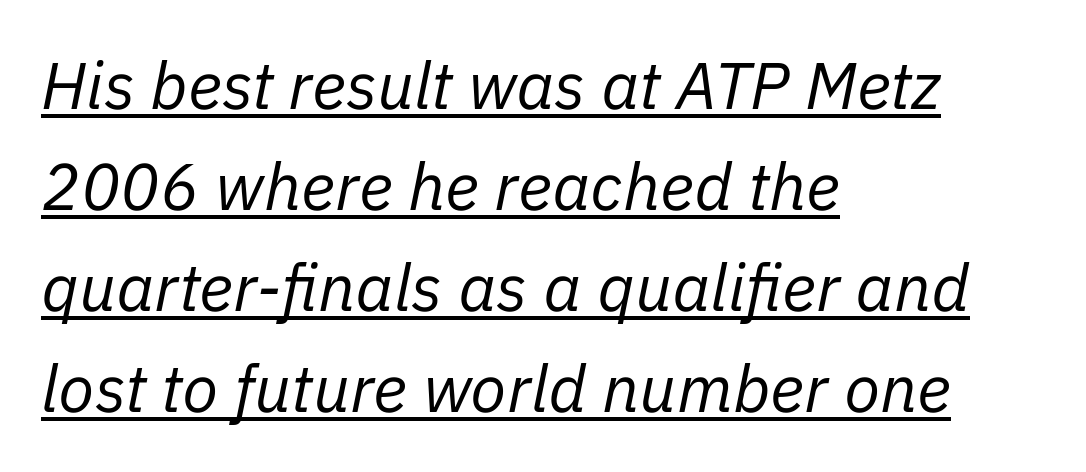
{"italic": "yes", "lean": "right", "slant_degrees": 11, "bold": "no", "weight": "regular", "width": "normal", "stroke_contrast": "low", "x_height": "medium", "monospaced": "no", "underline": "yes", "align": "left", "line_spacing": "normal", "line_spacing_ratio": 1.53, "letter_spacing": "normal", "letter_spacing_em": 0.0, "glyph_px": 66}
